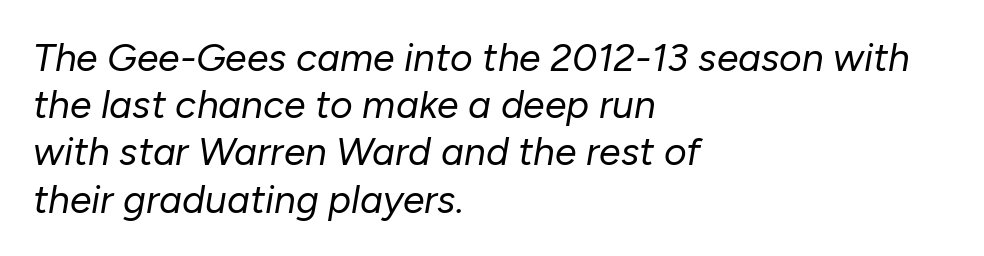
The image shows 39 px regular-weight type, italic (leaning right); set left-aligned, line spacing 1.21x, normal letter spacing, not underlined; low stroke contrast and a medium x-height.
